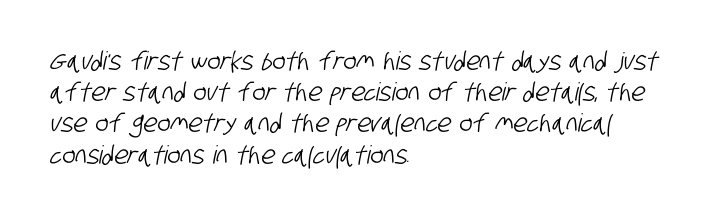
Q: Is the text underlined? A: No.
Q: How is the paragraph aligned? A: Left-aligned.
Q: Is the spacing between letters normal or unusually wide? A: Normal.
Q: Is the spacing between lines tight, normal or loose? A: Normal.
